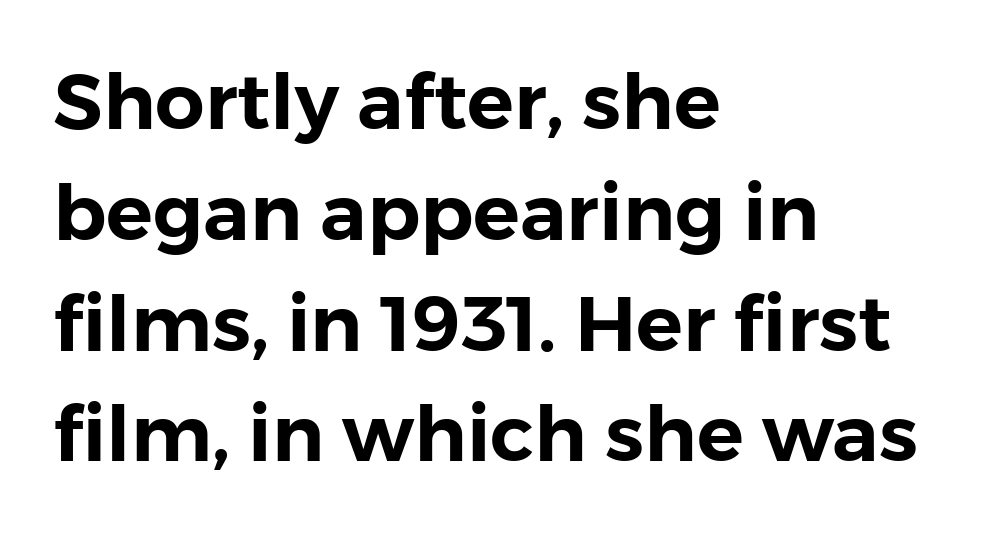
Q: Is the text italic (slanted)? A: No, it is upright.
Q: Is the typeface a serif or a sans-serif typeface? A: Sans-serif.
Q: Is the text underlined? A: No.
Q: How is the paragraph aligned? A: Left-aligned.
Q: Is the spacing between letters normal or unusually wide? A: Normal.
Q: Is the spacing between lines tight, normal or loose? A: Normal.
Q: Width (condensed, normal, or wide)? A: Normal.
Q: Stroke contrast? A: Low.
Q: x-height? A: Medium.
Q: Monospaced? A: No.
